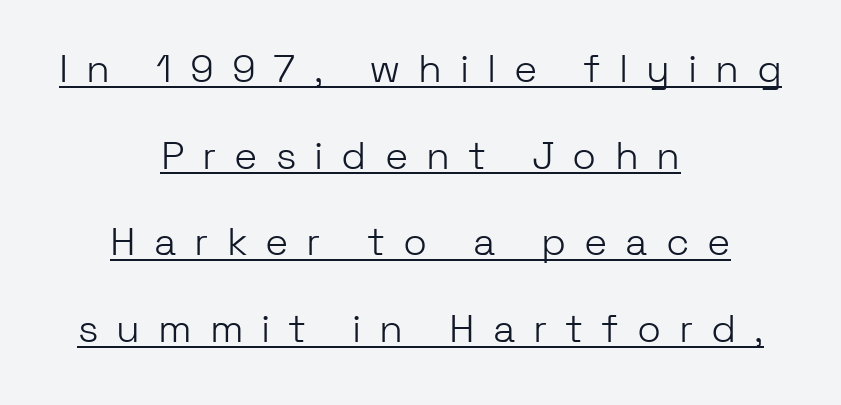
{"serif": "no", "italic": "no", "bold": "no", "weight": "light", "width": "normal", "stroke_contrast": "low", "x_height": "medium", "monospaced": "no", "underline": "yes", "align": "center", "line_spacing": "loose", "line_spacing_ratio": 2.22, "letter_spacing": "wide", "letter_spacing_em": 0.46, "glyph_px": 39}
